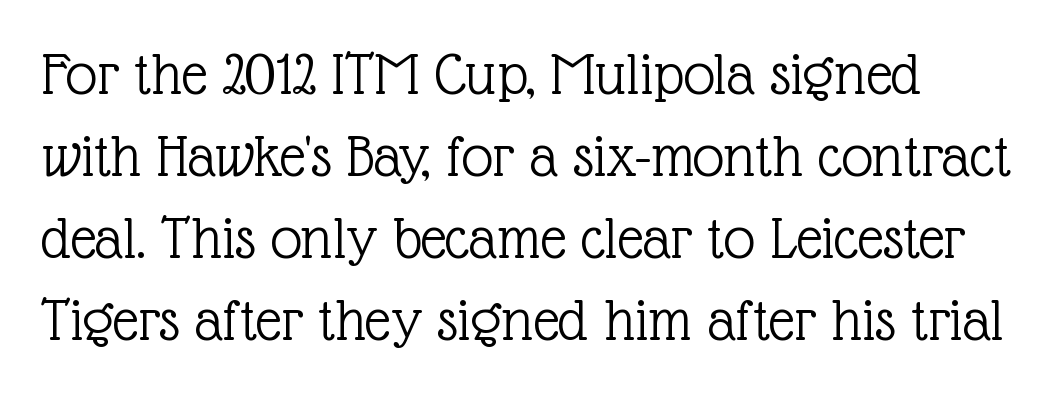
Classification — serif. The letters look calm and open, with moderate or lighter stems. Does the lettering tilt? It doesn't — this is upright. The zone under the glyphs is completely vacant. Observe the ordinary spacing: letters are neighbours, not strangers.
